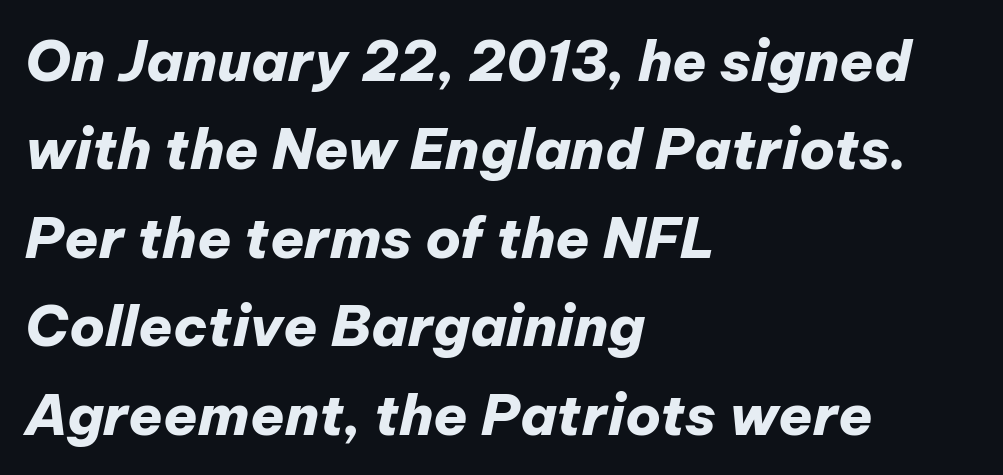
The image shows 56 px heavy type, italic (leaning right); set left-aligned, normal line spacing (1.58x), normal letter spacing, not underlined; low stroke contrast and a medium x-height.
